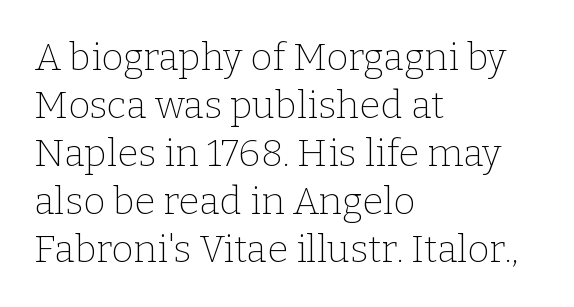
Q: Is the text bold? A: No.
Q: Is the text italic (slanted)? A: No, it is upright.
Q: Is the typeface a serif or a sans-serif typeface? A: Serif.
Q: Is the text underlined? A: No.
Q: How is the paragraph aligned? A: Left-aligned.
Q: Is the spacing between letters normal or unusually wide? A: Normal.
Q: Is the spacing between lines tight, normal or loose? A: Normal.
Q: Width (condensed, normal, or wide)? A: Normal.
Q: Stroke contrast? A: Low.
Q: x-height? A: Medium.
Q: Monospaced? A: No.
